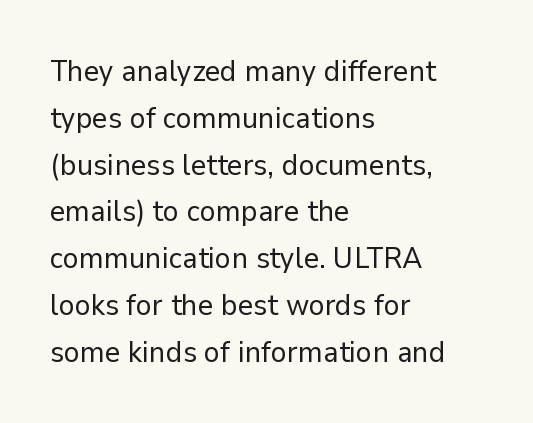
{"serif": "no", "italic": "no", "bold": "no", "weight": "regular", "width": "normal", "stroke_contrast": "low", "x_height": "medium", "monospaced": "no", "underline": "no", "align": "left", "line_spacing": "normal", "line_spacing_ratio": 1.56, "letter_spacing": "normal", "letter_spacing_em": 0.0, "glyph_px": 30}
